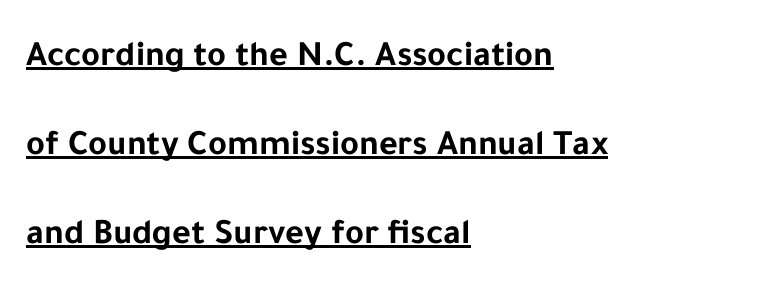
Nobody touched the tracking dial on this one. In CSS terms this would be text-align: left. A sans-serif font was chosen for this passage. The designer dialed line spacing up above the default.
